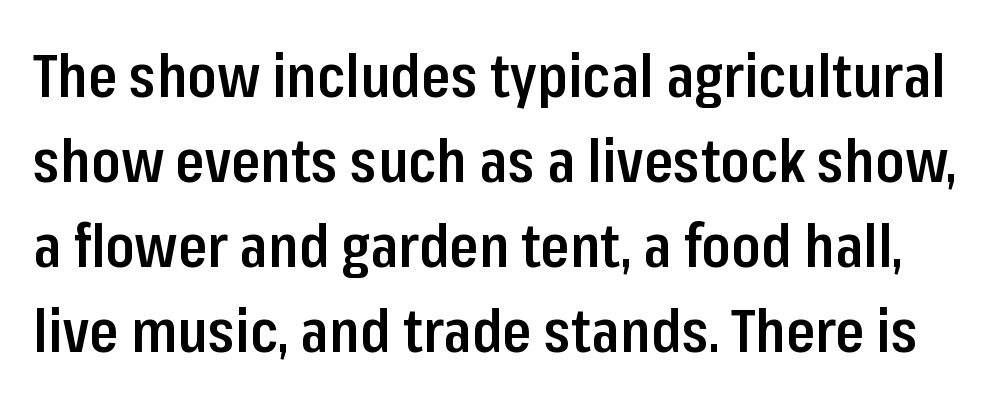
{"serif": "no", "italic": "no", "bold": "semi", "weight": "semibold", "width": "condensed", "stroke_contrast": "low", "x_height": "medium", "monospaced": "no", "underline": "no", "line_spacing": "normal", "line_spacing_ratio": 1.44, "letter_spacing": "normal", "letter_spacing_em": 0.0, "glyph_px": 59}
